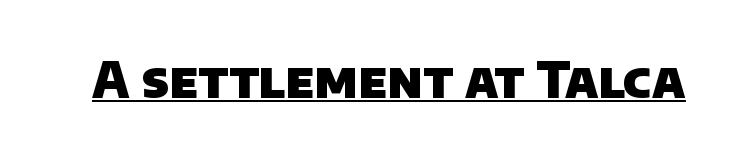
Q: Is the text bold? A: Yes.
Q: Is the typeface a serif or a sans-serif typeface? A: Sans-serif.
Q: Is the text underlined? A: Yes.
Q: Is the spacing between letters normal or unusually wide? A: Normal.
Q: Width (condensed, normal, or wide)? A: Normal.
Q: Stroke contrast? A: Low.
Q: x-height? A: Large.
Q: Monospaced? A: No.
